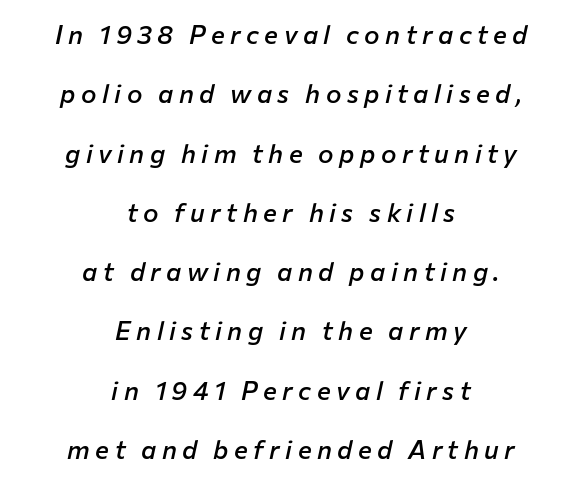
{"italic": "yes", "lean": "right", "slant_degrees": 12, "bold": "semi", "underline": "no", "align": "center", "line_spacing": "loose", "line_spacing_ratio": 2.28, "letter_spacing": "wide", "letter_spacing_em": 0.21, "glyph_px": 26}
